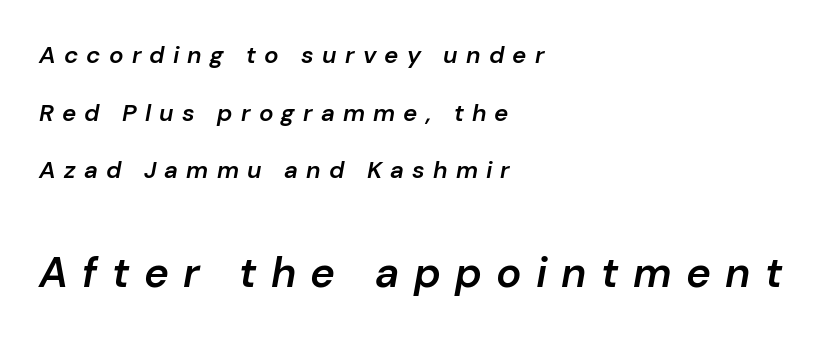
{"italic": "yes", "lean": "right", "slant_degrees": 10, "bold": "semi", "weight": "semibold", "width": "normal", "stroke_contrast": "low", "x_height": "medium", "monospaced": "no", "underline": "no", "align": "left", "line_spacing": "loose", "line_spacing_ratio": 2.4, "letter_spacing": "wide", "letter_spacing_em": 0.34, "larger_block": "second", "size_ratio": 1.75, "glyph_px": 42}
